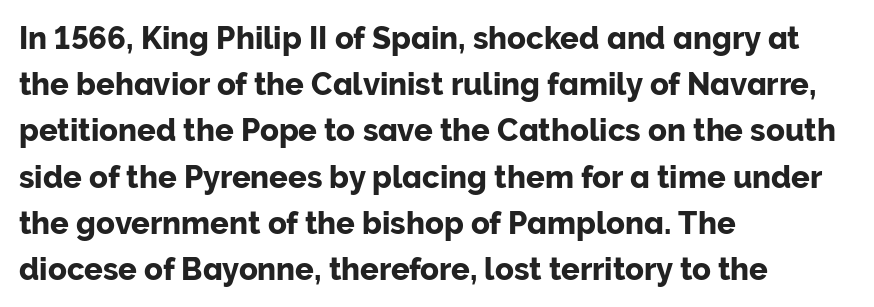
The image shows 31 px sans-serif type, upright; set left-aligned, normal line spacing (1.49x), normal letter spacing, not underlined; low stroke contrast and a medium x-height.
